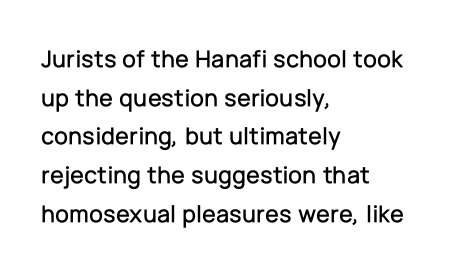
Q: Is the text italic (slanted)? A: No, it is upright.
Q: Is the text underlined? A: No.
Q: How is the paragraph aligned? A: Left-aligned.
Q: Is the spacing between letters normal or unusually wide? A: Normal.
Q: Is the spacing between lines tight, normal or loose? A: Normal.
